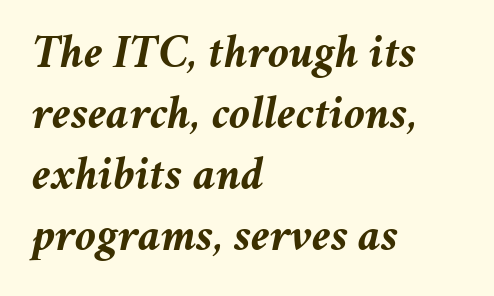
The image shows 47 px semibold type, italic (leaning right); set left-aligned, normal line spacing (1.3x), normal letter spacing, not underlined; medium stroke contrast and a medium x-height.
